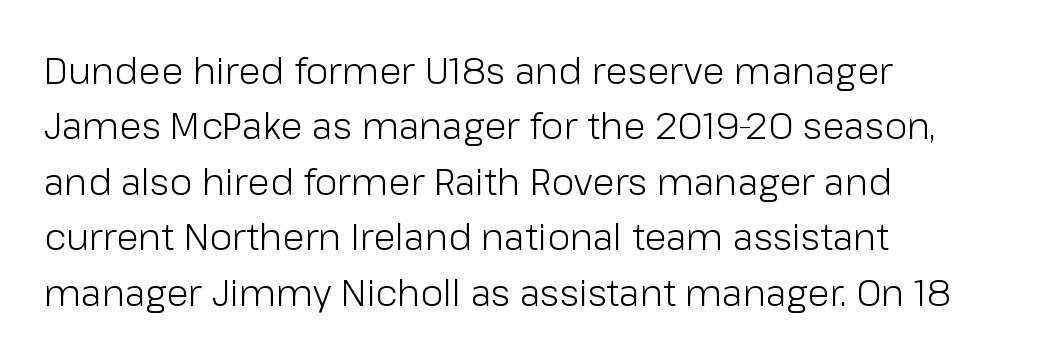
Q: Is the text bold? A: No.
Q: Is the text italic (slanted)? A: No, it is upright.
Q: Is the typeface a serif or a sans-serif typeface? A: Sans-serif.
Q: Is the text underlined? A: No.
Q: How is the paragraph aligned? A: Left-aligned.
Q: Is the spacing between letters normal or unusually wide? A: Normal.
Q: Is the spacing between lines tight, normal or loose? A: Normal.
Q: Width (condensed, normal, or wide)? A: Normal.
Q: Stroke contrast? A: Low.
Q: x-height? A: Medium.
Q: Monospaced? A: No.
